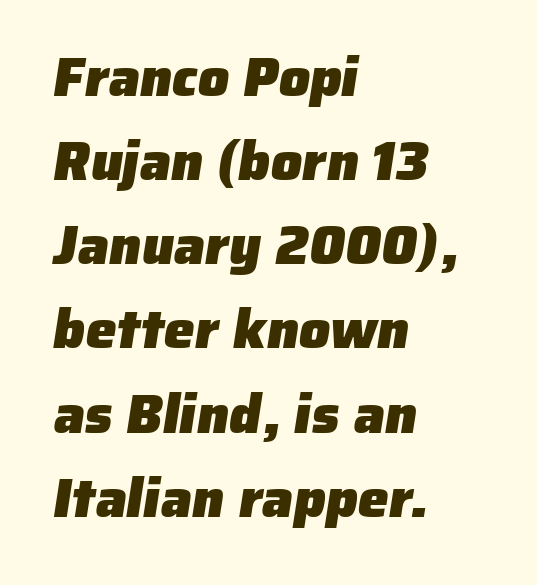
Q: Is the text bold? A: Yes.
Q: Is the typeface a serif or a sans-serif typeface? A: Sans-serif.
Q: Is the text underlined? A: No.
Q: How is the paragraph aligned? A: Left-aligned.
Q: Is the spacing between letters normal or unusually wide? A: Normal.
Q: Is the spacing between lines tight, normal or loose? A: Normal.
Q: Width (condensed, normal, or wide)? A: Normal.
Q: Stroke contrast? A: Low.
Q: x-height? A: Medium.
Q: Monospaced? A: No.
